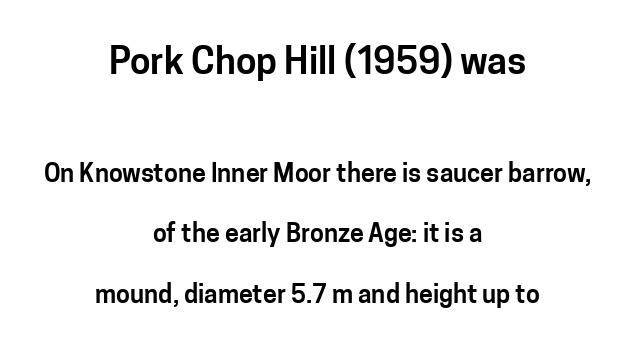
Loosely led — the rows are spread out. Nothing sits at the stroke ends, so this counts as sans-serif. The face used here is proportionally spaced, like ordinary book or web type. The more generous point size was reserved for the upper chunk.
